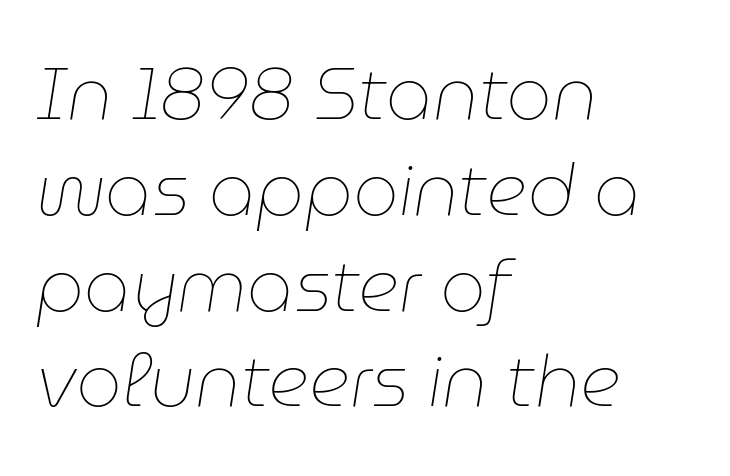
{"italic": "yes", "lean": "right", "slant_degrees": 9, "bold": "no", "weight": "thin", "width": "normal", "stroke_contrast": "low", "x_height": "medium", "monospaced": "no", "underline": "no", "align": "left", "line_spacing": "normal", "line_spacing_ratio": 1.33, "letter_spacing": "normal", "letter_spacing_em": 0.0, "glyph_px": 72}
